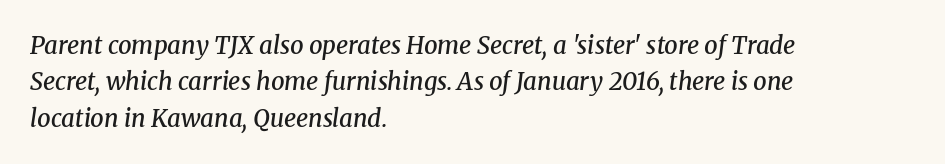
Line spacing here is normal. When letters slant like this, we call the style italic. Nobody touched the tracking dial on this one. Summary of weight: moderately heavy, a semibold.
